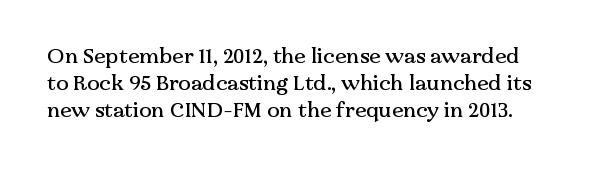
Anything drawn beneath the words? Only blank space. Do the letters lean? They stand straight. There is no visible air inserted between adjacent glyphs. The vertical gap from one line to the next is medium.
